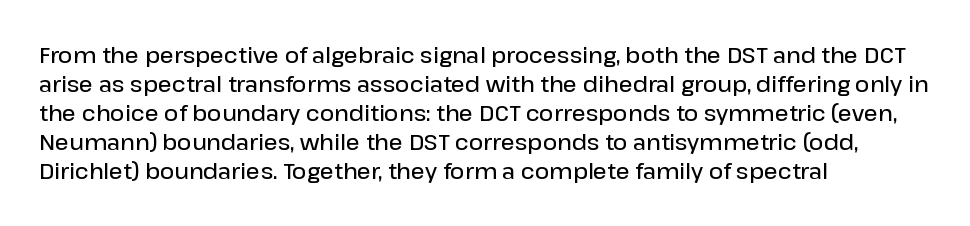
Q: Is the text bold? A: Semi-bold.
Q: Is the text italic (slanted)? A: No, it is upright.
Q: Is the text underlined? A: No.
Q: How is the paragraph aligned? A: Left-aligned.
Q: Is the spacing between letters normal or unusually wide? A: Normal.
Q: Is the spacing between lines tight, normal or loose? A: Normal.
